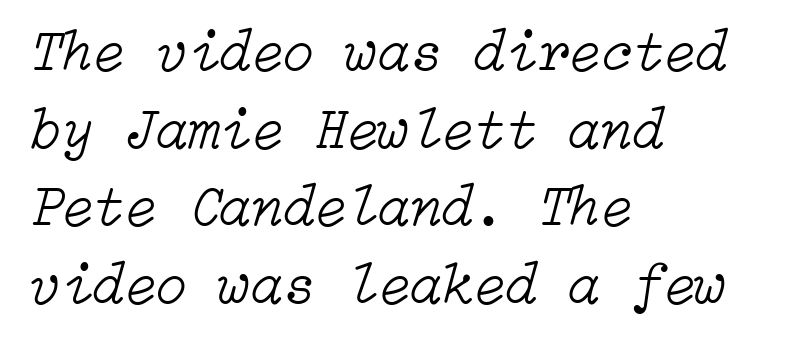
The image shows 58 px light type, italic (leaning right); set left-aligned, normal line spacing (1.34x), normal letter spacing, not underlined; low stroke contrast and a medium x-height.
